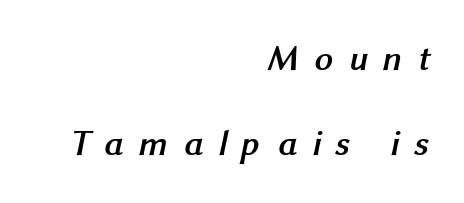
The image shows 36 px semibold sans-serif type; set right-aligned, loose line spacing (2.35x), unusually wide letter spacing (+0.43 em), not underlined; medium stroke contrast and a medium x-height.
